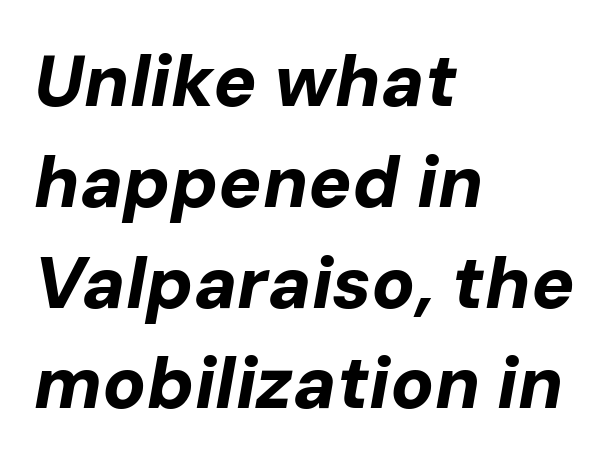
{"italic": "yes", "lean": "right", "slant_degrees": 10, "bold": "yes", "weight": "bold", "width": "normal", "stroke_contrast": "low", "x_height": "medium", "monospaced": "no", "underline": "no", "align": "left", "line_spacing": "normal", "line_spacing_ratio": 1.4, "letter_spacing": "normal", "letter_spacing_em": 0.0, "glyph_px": 72}
